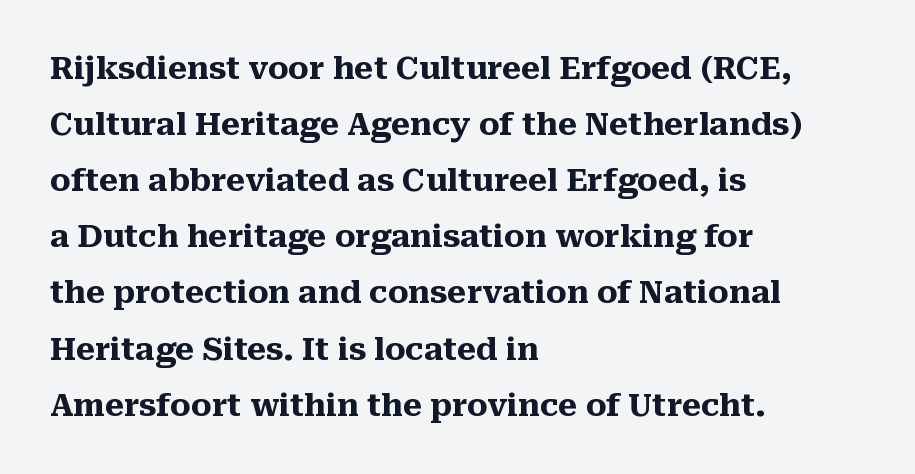
Q: Is the text bold? A: Yes.
Q: Is the text italic (slanted)? A: No, it is upright.
Q: Is the typeface a serif or a sans-serif typeface? A: Serif.
Q: Is the text underlined? A: No.
Q: How is the paragraph aligned? A: Left-aligned.
Q: Is the spacing between letters normal or unusually wide? A: Normal.
Q: Width (condensed, normal, or wide)? A: Normal.
Q: Stroke contrast? A: Medium.
Q: x-height? A: Medium.
Q: Monospaced? A: No.
